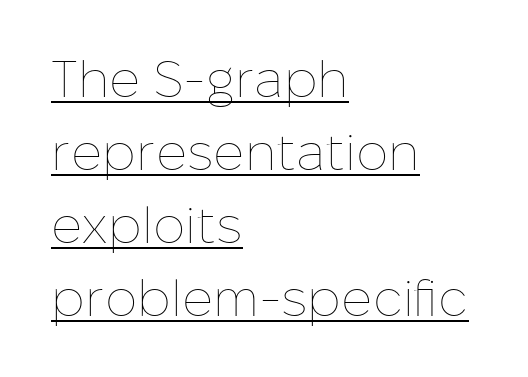
The image shows 51 px thin type, upright; set left-aligned, normal line spacing (1.43x), normal letter spacing, underlined; low stroke contrast and a medium x-height.
